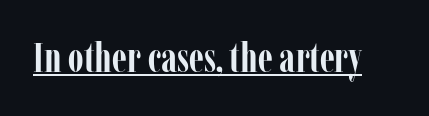
{"serif": "yes", "italic": "no", "bold": "yes", "weight": "semibold", "width": "condensed", "stroke_contrast": "low", "x_height": "medium", "monospaced": "no", "underline": "yes", "letter_spacing": "normal", "letter_spacing_em": 0.0, "glyph_px": 41}
